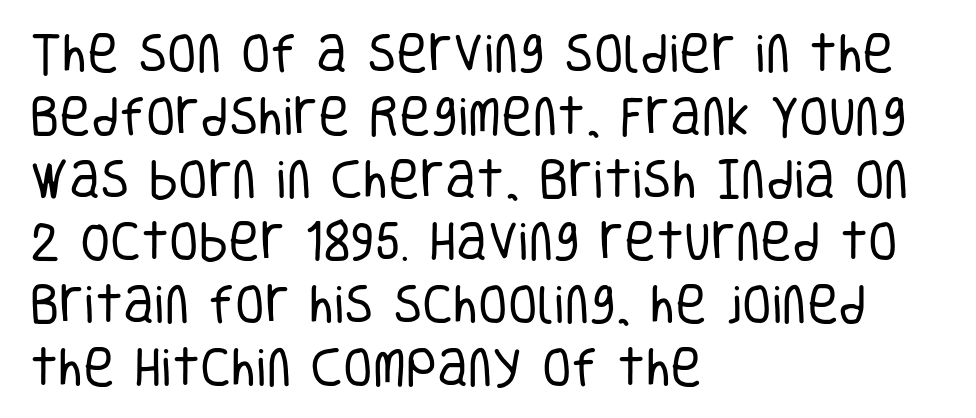
{"serif": "no", "italic": "no", "bold": "no", "weight": "regular", "width": "condensed", "stroke_contrast": "low", "x_height": "large", "monospaced": "no", "underline": "no", "align": "left", "line_spacing": "normal", "line_spacing_ratio": 1.46, "letter_spacing": "normal", "letter_spacing_em": 0.0, "glyph_px": 43}
